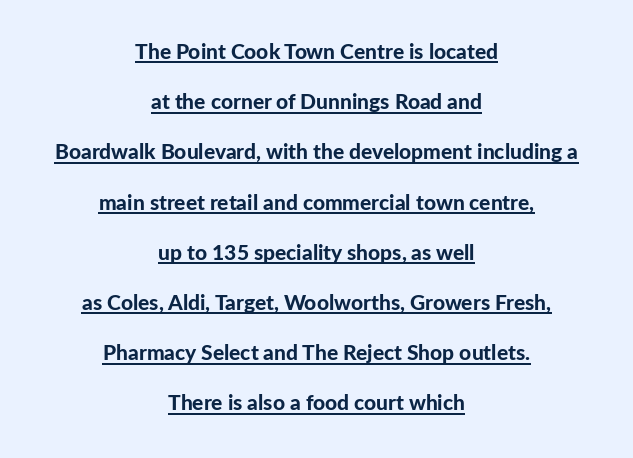
The image shows 21 px bold type, upright; set centered, loose line spacing (2.39x), normal letter spacing, underlined.
